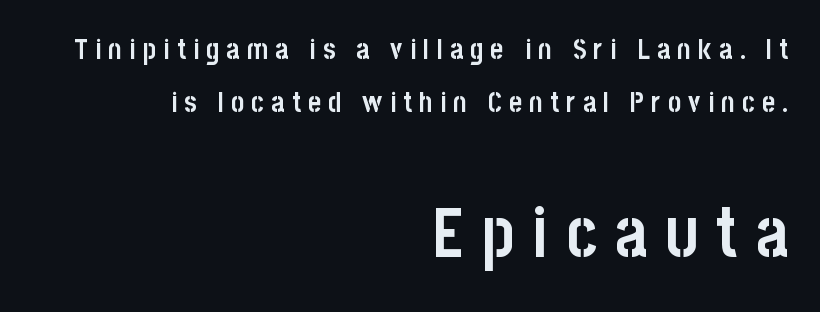
Larger block? The one below; the one above is distinctly smaller. The letters are spread apart with noticeably loose tracking. Strong, thick strokes mark this as bold type. It's the straight-up-and-down kind of type. A flush-right, rag-left setting is used for this passage. The face used here is proportionally spaced, like ordinary book or web type.
